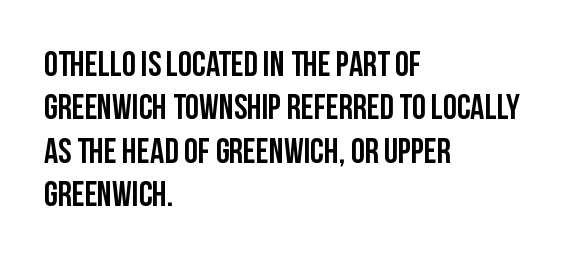
Q: Is the text italic (slanted)? A: No, it is upright.
Q: Is the typeface a serif or a sans-serif typeface? A: Sans-serif.
Q: Is the text underlined? A: No.
Q: How is the paragraph aligned? A: Left-aligned.
Q: Is the spacing between letters normal or unusually wide? A: Normal.
Q: Width (condensed, normal, or wide)? A: Condensed.
Q: Stroke contrast? A: Low.
Q: x-height? A: Large.
Q: Monospaced? A: No.
